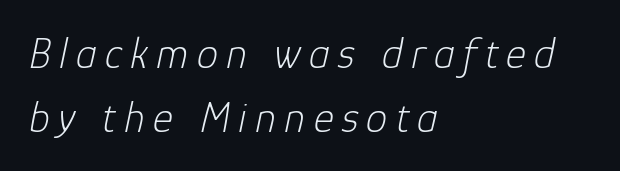
Q: Is the text bold? A: No.
Q: Is the text italic (slanted)? A: Yes, it leans right by about 12 degrees.
Q: Is the text underlined? A: No.
Q: How is the paragraph aligned? A: Left-aligned.
Q: Is the spacing between lines tight, normal or loose? A: Normal.
Q: Width (condensed, normal, or wide)? A: Normal.
Q: Stroke contrast? A: Low.
Q: x-height? A: Medium.
Q: Monospaced? A: No.
